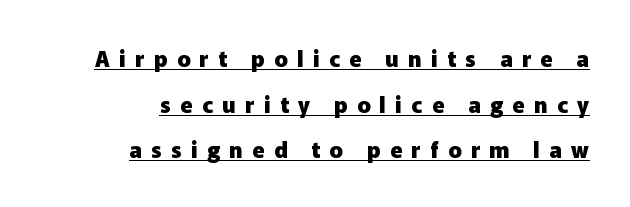
{"italic": "no", "bold": "yes", "underline": "yes", "align": "right", "line_spacing": "loose", "line_spacing_ratio": 2.07, "letter_spacing": "wide", "letter_spacing_em": 0.43, "glyph_px": 22}
